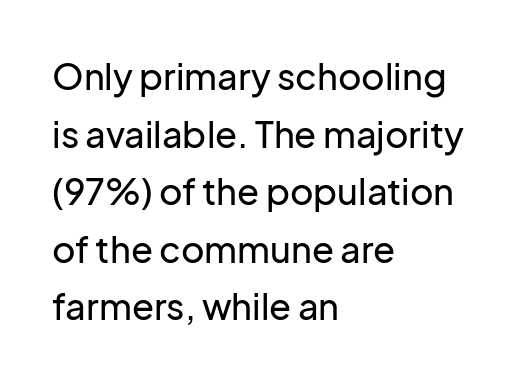
{"serif": "no", "italic": "no", "width": "normal", "stroke_contrast": "low", "x_height": "medium", "monospaced": "no", "underline": "no", "align": "left", "line_spacing": "normal", "line_spacing_ratio": 1.6, "letter_spacing": "normal", "letter_spacing_em": 0.0, "glyph_px": 36}
